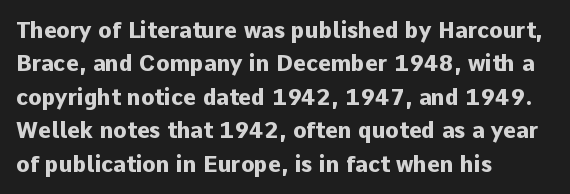
Q: Is the text bold? A: Yes.
Q: Is the text italic (slanted)? A: No, it is upright.
Q: Is the text underlined? A: No.
Q: How is the paragraph aligned? A: Left-aligned.
Q: Is the spacing between letters normal or unusually wide? A: Normal.
Q: Is the spacing between lines tight, normal or loose? A: Normal.
